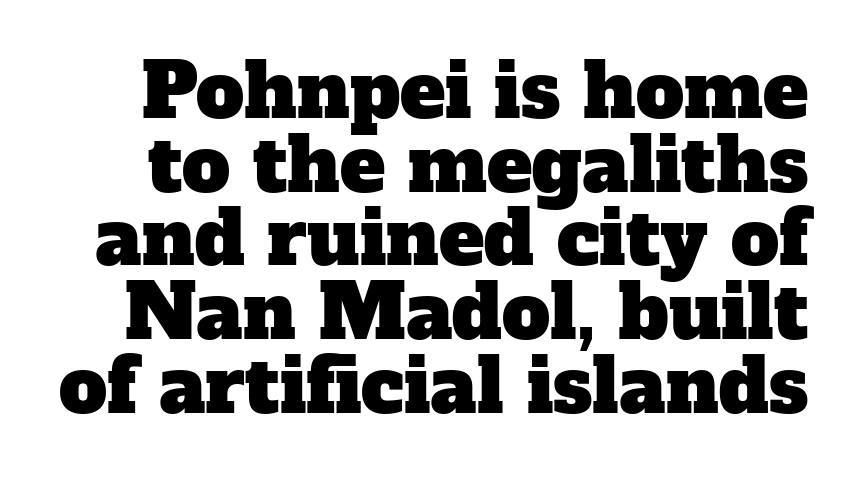
Q: Is the typeface a serif or a sans-serif typeface? A: Serif.
Q: Is the text underlined? A: No.
Q: Is the spacing between letters normal or unusually wide? A: Normal.
Q: Is the spacing between lines tight, normal or loose? A: Tight.
Q: Width (condensed, normal, or wide)? A: Normal.
Q: Stroke contrast? A: Low.
Q: x-height? A: Medium.
Q: Monospaced? A: No.
